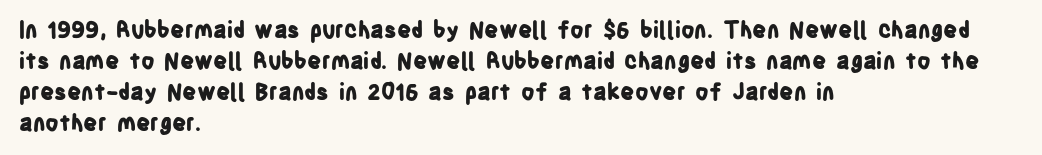
Ordinary non-slanted type is in use. The space between consecutive lines is moderate. The strokes are fattened all the way to bold. No extra tracking has been applied to these lines. Quick note: underline off. The typesetter chose a ragged-right arrangement here.
